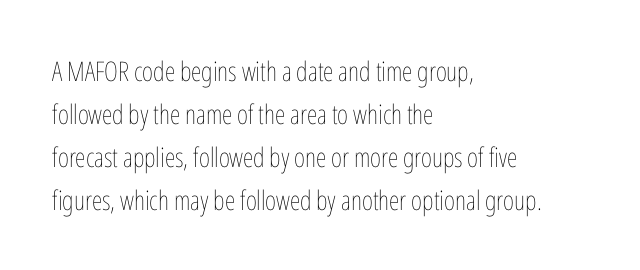
Q: Is the text bold? A: No.
Q: Is the text italic (slanted)? A: No, it is upright.
Q: Is the text underlined? A: No.
Q: How is the paragraph aligned? A: Left-aligned.
Q: Is the spacing between letters normal or unusually wide? A: Normal.
Q: Is the spacing between lines tight, normal or loose? A: Normal.
